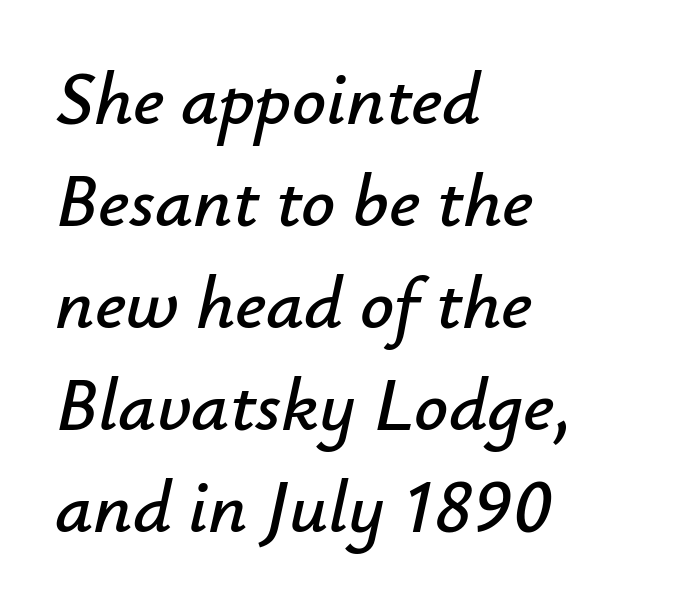
The image shows 75 px text type, italic (leaning right); set left-aligned, normal line spacing (1.36x), normal letter spacing, not underlined; low stroke contrast and a small x-height.
